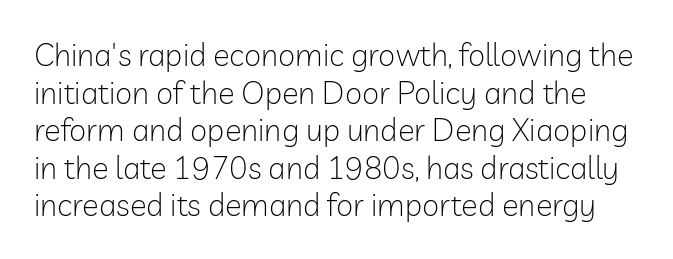
Character widths vary here, with narrow letters taking less room than wide ones. Letterform terminals end flat and unadorned throughout the passage. The foot of each line stays bare and open. The type sits square on the baseline with zero lean. A light-to-regular cut is what we see here.
